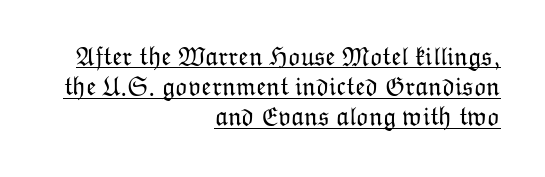
Q: Is the text bold? A: No.
Q: Is the text italic (slanted)? A: No, it is upright.
Q: Is the text underlined? A: Yes.
Q: How is the paragraph aligned? A: Right-aligned.
Q: Is the spacing between letters normal or unusually wide? A: Normal.
